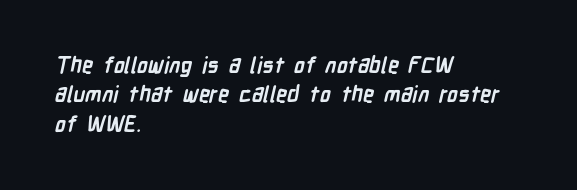
The image shows 22 px bold type; set left-aligned, normal line spacing (1.33x), normal letter spacing, not underlined.
